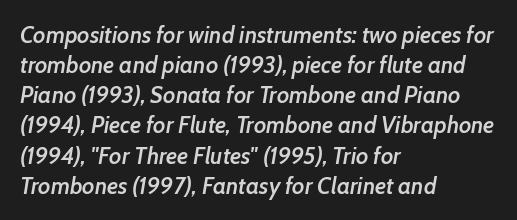
The image shows 23 px text type, italic (leaning right); set left-aligned, normal line spacing (1.31x), normal letter spacing, not underlined.
